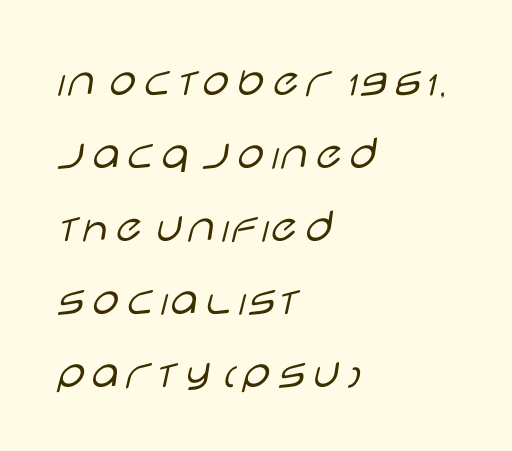
The image shows 49 px light, wide sans-serif type; set left-aligned, normal line spacing (1.49x), normal letter spacing, not underlined; low stroke contrast and a large x-height.
